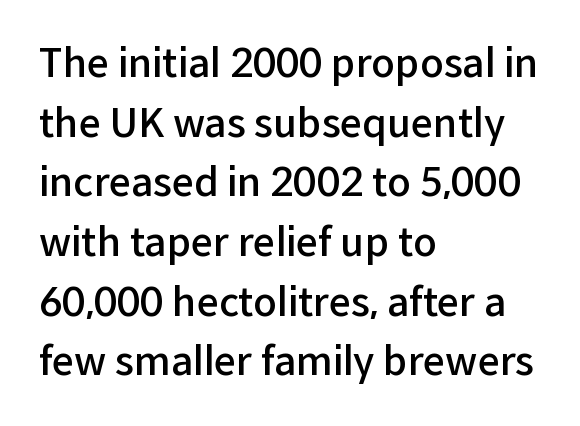
The image shows 39 px semibold sans-serif type, upright; set left-aligned, normal line spacing (1.53x), normal letter spacing, not underlined; low stroke contrast and a medium x-height.
